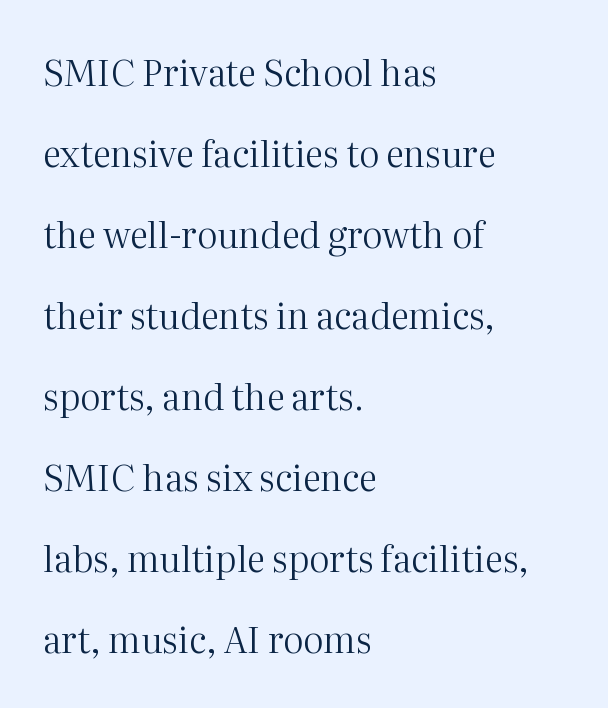
Q: Is the text bold? A: No.
Q: Is the text italic (slanted)? A: No, it is upright.
Q: Is the typeface a serif or a sans-serif typeface? A: Serif.
Q: Is the text underlined? A: No.
Q: How is the paragraph aligned? A: Left-aligned.
Q: Is the spacing between letters normal or unusually wide? A: Normal.
Q: Is the spacing between lines tight, normal or loose? A: Loose.
Q: Width (condensed, normal, or wide)? A: Normal.
Q: Stroke contrast? A: Medium.
Q: x-height? A: Medium.
Q: Monospaced? A: No.
